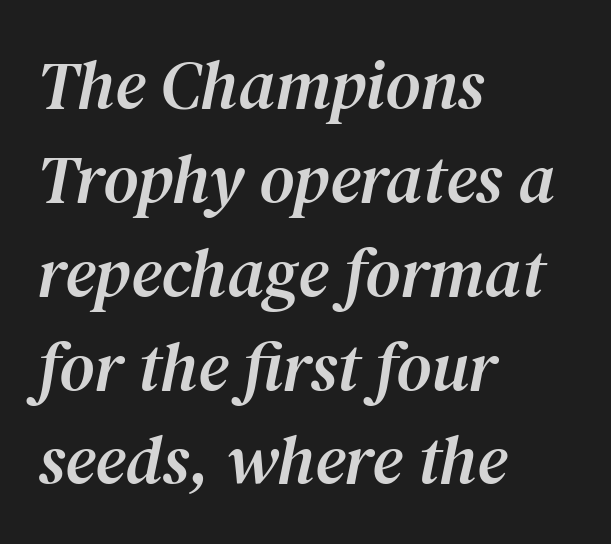
Q: Is the text italic (slanted)? A: Yes, it leans right by about 12 degrees.
Q: Is the typeface a serif or a sans-serif typeface? A: Serif.
Q: Is the text underlined? A: No.
Q: How is the paragraph aligned? A: Left-aligned.
Q: Is the spacing between letters normal or unusually wide? A: Normal.
Q: Is the spacing between lines tight, normal or loose? A: Normal.
Q: Width (condensed, normal, or wide)? A: Normal.
Q: Stroke contrast? A: Medium.
Q: x-height? A: Medium.
Q: Monospaced? A: No.
